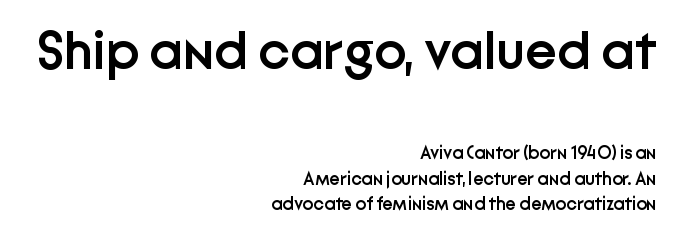
{"serif": "no", "italic": "no", "bold": "semi", "weight": "semibold", "width": "normal", "stroke_contrast": "low", "x_height": "medium", "monospaced": "no", "underline": "no", "align": "right", "line_spacing": "normal", "line_spacing_ratio": 1.41, "letter_spacing": "normal", "letter_spacing_em": 0.0, "larger_block": "first", "size_ratio": 3.0, "glyph_px": 54}
